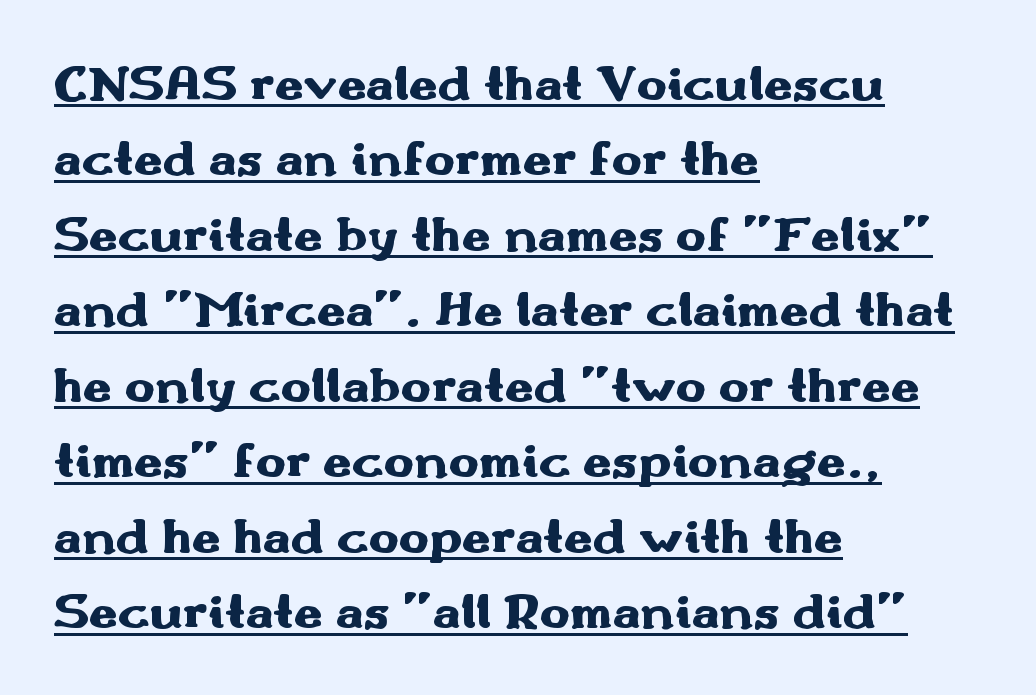
Each word holds together tightly as a unit, with standard inter-letter gaps. The typeface chosen for these lines omits serifs. The ragged edge is on the right, which tells us the setting is flush left. Students, observe: this is what conventionally led text looks like.
